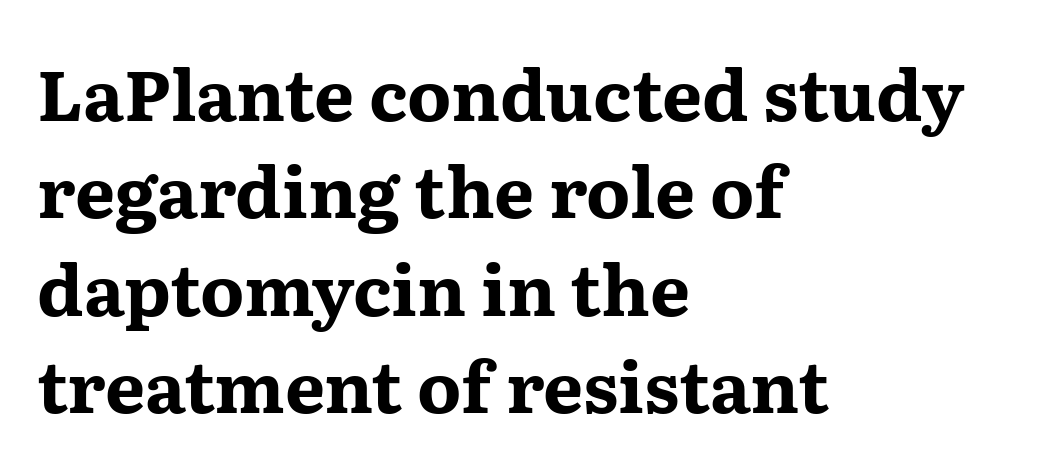
{"serif": "yes", "italic": "no", "bold": "yes", "weight": "bold", "width": "wide", "stroke_contrast": "medium", "x_height": "medium", "monospaced": "no", "underline": "no", "align": "left", "line_spacing": "normal", "line_spacing_ratio": 1.37, "letter_spacing": "normal", "letter_spacing_em": 0.0, "glyph_px": 71}
